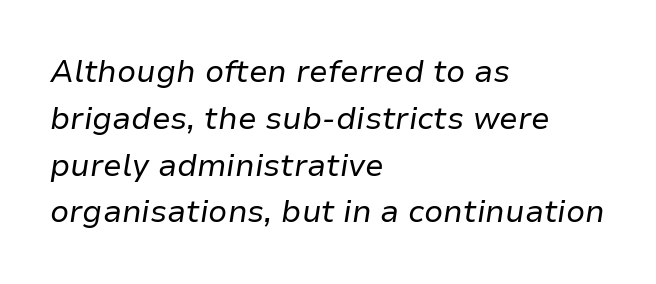
Q: Is the text bold? A: No.
Q: Is the text italic (slanted)? A: Yes, it leans right by about 9 degrees.
Q: Is the text underlined? A: No.
Q: How is the paragraph aligned? A: Left-aligned.
Q: Is the spacing between letters normal or unusually wide? A: Normal.
Q: Is the spacing between lines tight, normal or loose? A: Normal.
Q: Width (condensed, normal, or wide)? A: Normal.
Q: Stroke contrast? A: Low.
Q: x-height? A: Medium.
Q: Monospaced? A: No.
